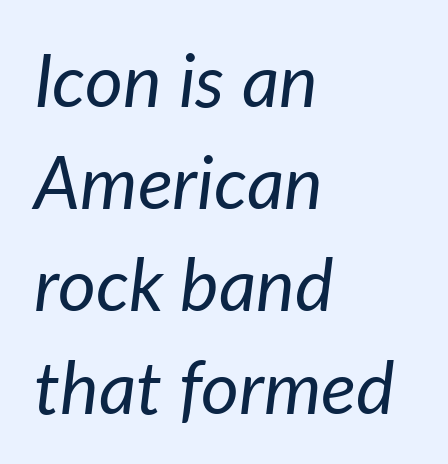
Q: Is the text bold? A: No.
Q: Is the text italic (slanted)? A: Yes, it leans right by about 7 degrees.
Q: Is the text underlined? A: No.
Q: How is the paragraph aligned? A: Left-aligned.
Q: Is the spacing between letters normal or unusually wide? A: Normal.
Q: Is the spacing between lines tight, normal or loose? A: Normal.
Q: Width (condensed, normal, or wide)? A: Normal.
Q: Stroke contrast? A: Low.
Q: x-height? A: Medium.
Q: Monospaced? A: No.
